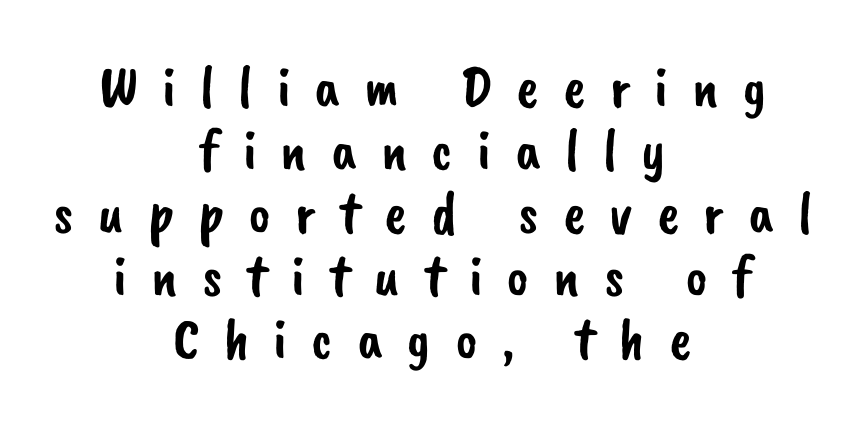
The image shows 60 px sans-serif type; set centered, tight line spacing (1.05x), unusually wide letter spacing (+0.4 em), not underlined; low stroke contrast and a small x-height.
